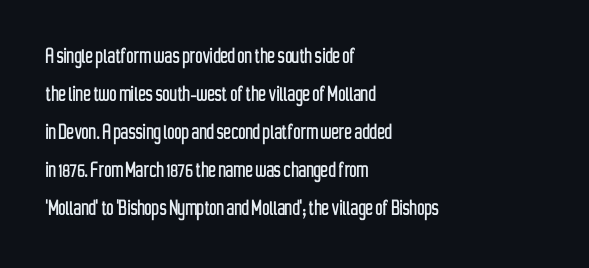
The image shows 25 px text type, upright; set left-aligned, normal line spacing (1.52x), normal letter spacing, not underlined.
